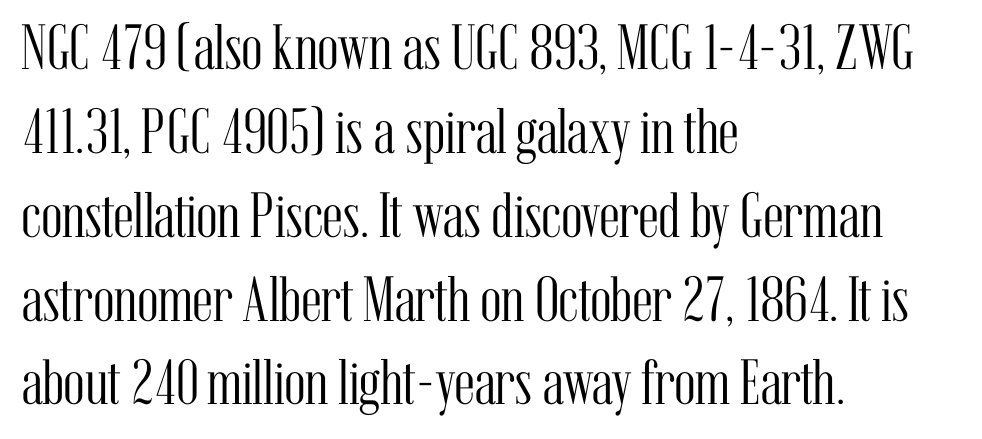
Yep, those are serifs on the letters. The foot of each line stays bare and open. Do the characters align in a grid? No, the font is proportional. The passage shown is not bold in any degree. These lines stack with their left ends in a neat column. The type sits square on the baseline with zero lean.
